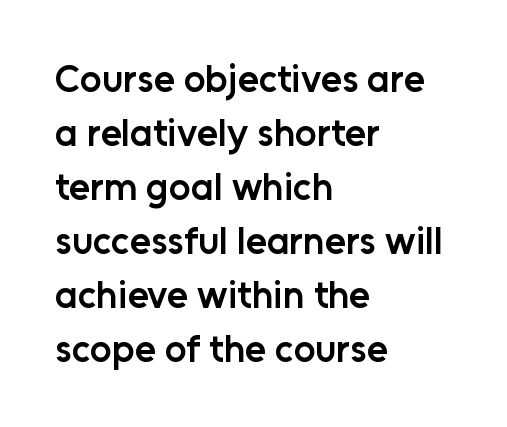
Q: Is the text bold? A: Semi-bold.
Q: Is the text italic (slanted)? A: No, it is upright.
Q: Is the typeface a serif or a sans-serif typeface? A: Sans-serif.
Q: Is the text underlined? A: No.
Q: How is the paragraph aligned? A: Left-aligned.
Q: Is the spacing between letters normal or unusually wide? A: Normal.
Q: Is the spacing between lines tight, normal or loose? A: Normal.
Q: Width (condensed, normal, or wide)? A: Normal.
Q: Stroke contrast? A: Low.
Q: x-height? A: Medium.
Q: Monospaced? A: No.
